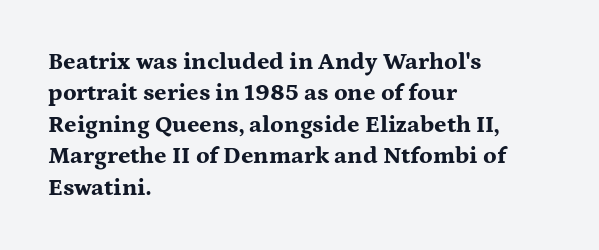
Q: Is the text bold? A: Yes.
Q: Is the text italic (slanted)? A: No, it is upright.
Q: Is the text underlined? A: No.
Q: How is the paragraph aligned? A: Left-aligned.
Q: Is the spacing between letters normal or unusually wide? A: Normal.
Q: Is the spacing between lines tight, normal or loose? A: Normal.
